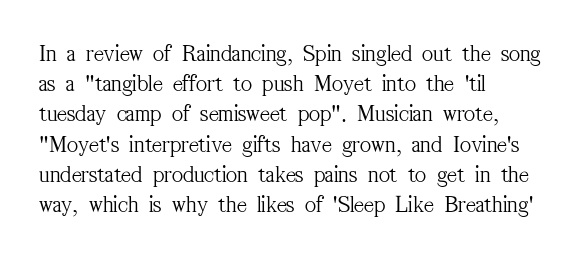
The image shows 24 px text type, upright; set left-aligned, normal line spacing (1.26x), normal letter spacing, not underlined.
